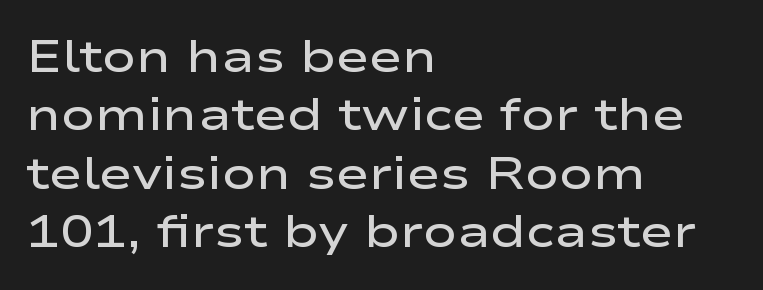
The rendering uses natural spacing where letterforms have individual widths. Evenly set lines give the paragraph a standard silhouette. Glance below the letters and you will spot only blank space. Characters remain perfectly vertical along every line. Serifs: no, the terminals of the letterforms are clean.
